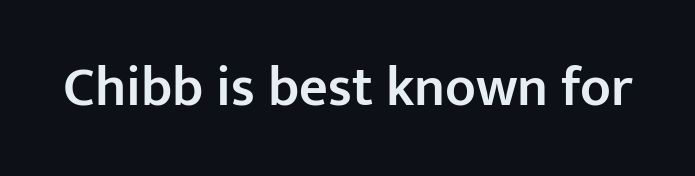
{"serif": "no", "italic": "no", "bold": "semi", "weight": "semibold", "width": "normal", "stroke_contrast": "low", "x_height": "medium", "monospaced": "no", "underline": "no", "letter_spacing": "normal", "letter_spacing_em": 0.0, "glyph_px": 56}
